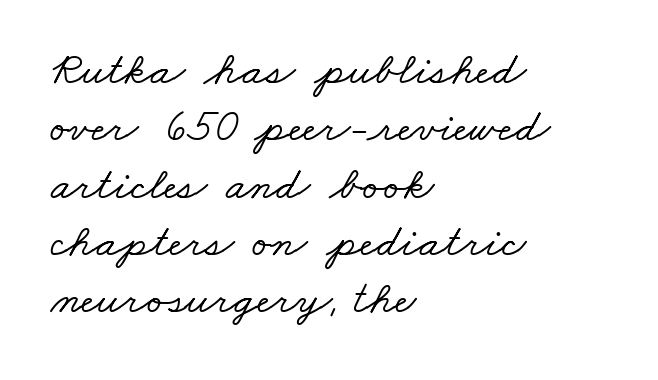
The image shows 47 px wide serif type; set left-aligned, line spacing 1.22x, normal letter spacing, not underlined; low stroke contrast and a small x-height.
